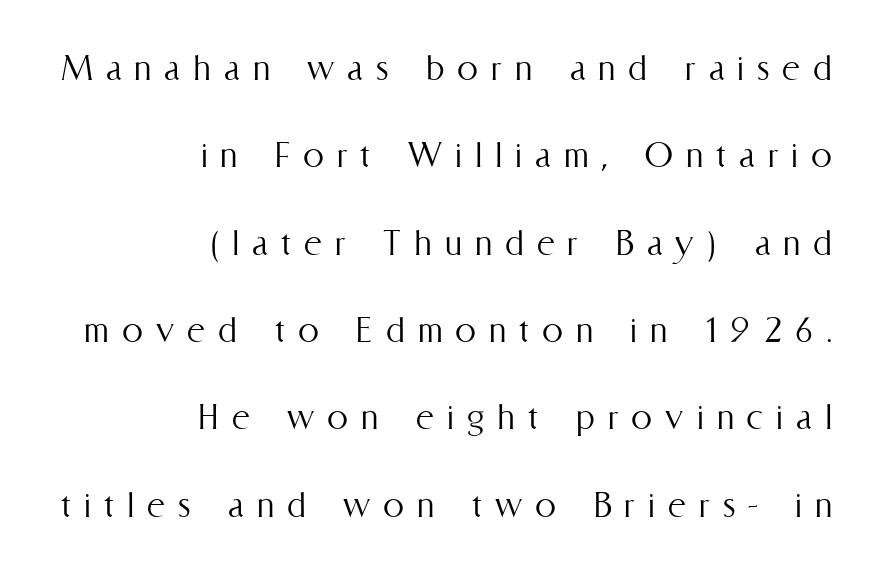
The image shows 42 px light, condensed type, upright; set right-aligned, loose line spacing (2.08x), unusually wide letter spacing (+0.31 em), not underlined; medium stroke contrast and a medium x-height.
